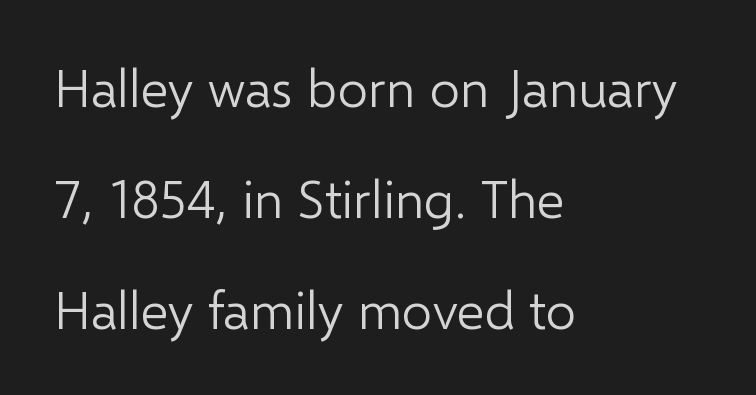
The image shows 53 px light sans-serif type, upright; set left-aligned, loose line spacing (2.09x), normal letter spacing, not underlined; low stroke contrast and a medium x-height.
